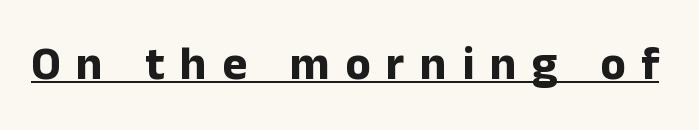
The image shows 47 px bold sans-serif type, upright; set unusually wide letter spacing (+0.33 em), underlined; low stroke contrast and a medium x-height.
